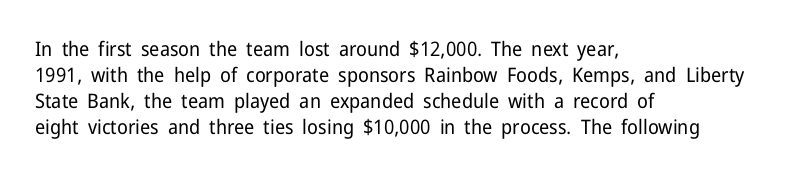
The image shows 20 px text type, upright; set left-aligned, normal line spacing (1.3x), normal letter spacing, not underlined.
